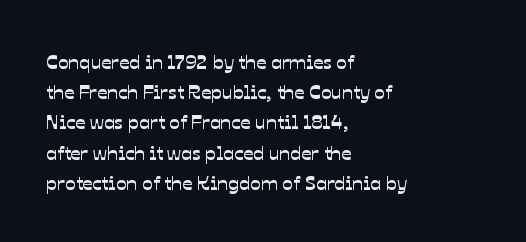
{"underline": "no", "align": "left", "line_spacing": "normal", "line_spacing_ratio": 1.51, "letter_spacing": "normal", "letter_spacing_em": 0.0, "glyph_px": 20}
